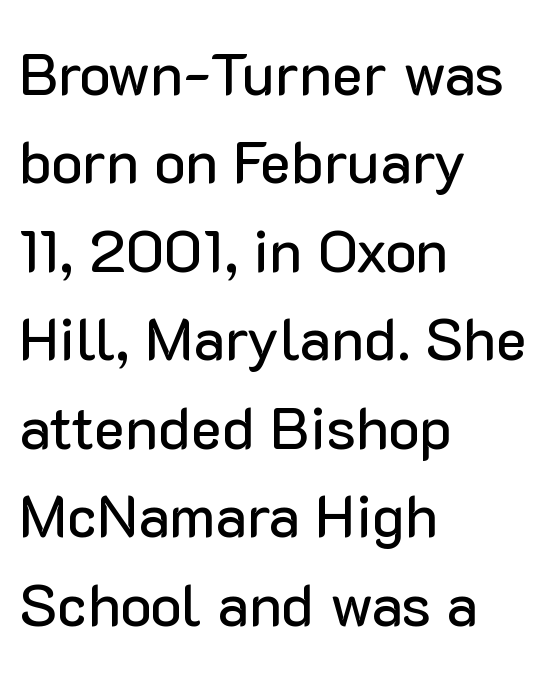
The image shows 59 px sans-serif type, upright; set left-aligned, normal line spacing (1.5x), normal letter spacing, not underlined; low stroke contrast and a medium x-height.
